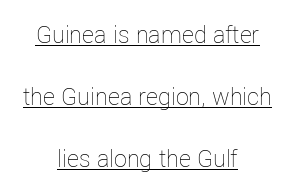
Looks like someone drew a line under every word here. Notice how the passage keeps no hard edge, just a central spine. If you drew a line through each stem, it would be perfectly vertical. Nobody touched the tracking dial on this one. A quiet, ordinary-to-light weight characterises the typeface.
